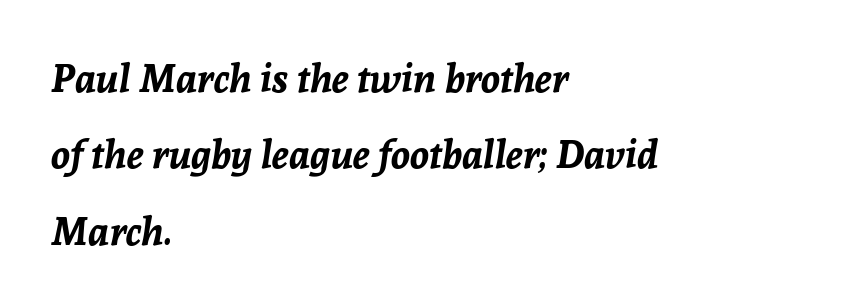
Q: Is the text bold? A: Yes.
Q: Is the text italic (slanted)? A: Yes, it leans right by about 8 degrees.
Q: Is the text underlined? A: No.
Q: How is the paragraph aligned? A: Left-aligned.
Q: Is the spacing between letters normal or unusually wide? A: Normal.
Q: Is the spacing between lines tight, normal or loose? A: Loose.
Q: Width (condensed, normal, or wide)? A: Normal.
Q: Stroke contrast? A: Low.
Q: x-height? A: Medium.
Q: Monospaced? A: No.
